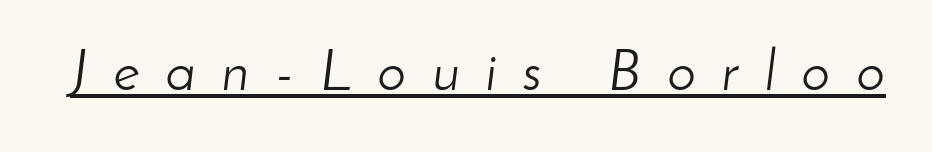
{"italic": "yes", "lean": "right", "slant_degrees": 8, "bold": "no", "weight": "light", "width": "normal", "stroke_contrast": "low", "x_height": "small", "monospaced": "no", "underline": "yes", "letter_spacing": "wide", "letter_spacing_em": 0.46, "glyph_px": 57}
